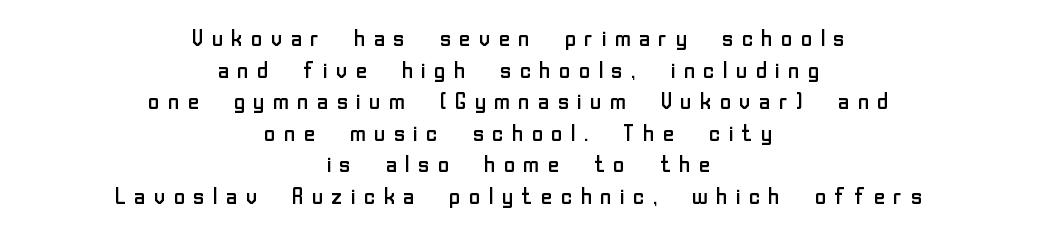
{"italic": "no", "bold": "no", "underline": "no", "align": "center", "line_spacing": "normal", "line_spacing_ratio": 1.37, "letter_spacing": "wide", "letter_spacing_em": 0.27, "glyph_px": 23}
